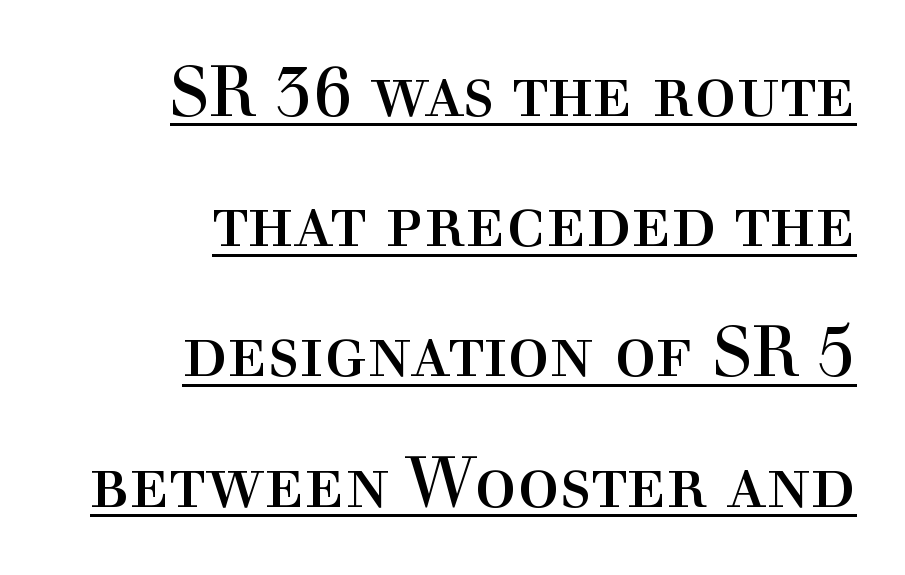
The image shows 70 px regular-weight serif type, upright; set right-aligned, line spacing 1.86x, normal letter spacing, underlined; a medium x-height.
